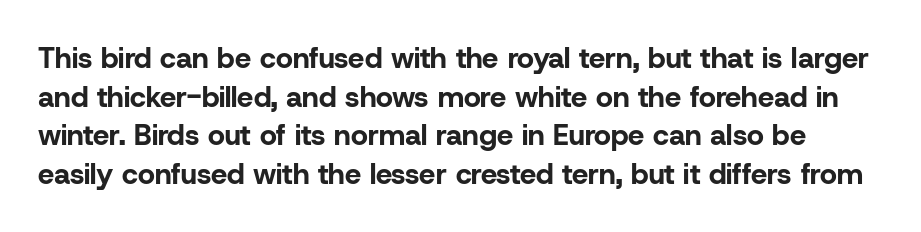
The image shows 29 px bold sans-serif type, upright; set normal line spacing (1.33x), normal letter spacing, not underlined; low stroke contrast and a medium x-height.
